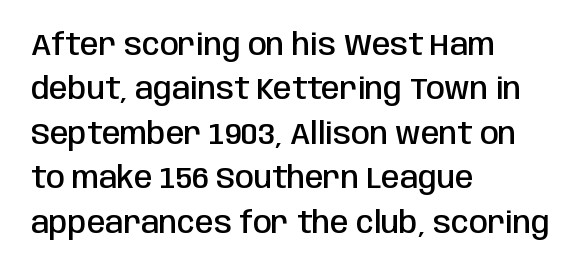
Q: Is the text bold? A: Semi-bold.
Q: Is the text italic (slanted)? A: No, it is upright.
Q: Is the typeface a serif or a sans-serif typeface? A: Sans-serif.
Q: Is the text underlined? A: No.
Q: How is the paragraph aligned? A: Left-aligned.
Q: Is the spacing between letters normal or unusually wide? A: Normal.
Q: Is the spacing between lines tight, normal or loose? A: Normal.
Q: Width (condensed, normal, or wide)? A: Condensed.
Q: Stroke contrast? A: Low.
Q: x-height? A: Large.
Q: Monospaced? A: No.
